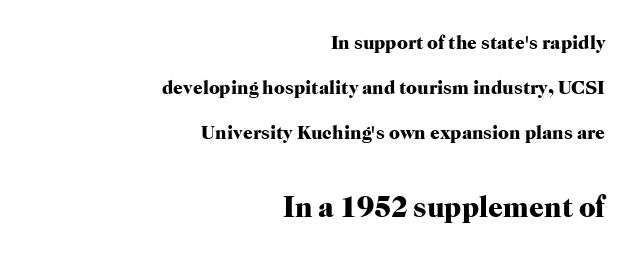
Q: Is the text bold? A: Yes.
Q: Is the text italic (slanted)? A: No, it is upright.
Q: Is the typeface a serif or a sans-serif typeface? A: Serif.
Q: Is the text underlined? A: No.
Q: How is the paragraph aligned? A: Right-aligned.
Q: Is the spacing between letters normal or unusually wide? A: Normal.
Q: Is the spacing between lines tight, normal or loose? A: Loose.
Q: Which block of text is set in a larger size, the first (top) or the second (bottom)? A: The second (bottom) one.
Q: Width (condensed, normal, or wide)? A: Normal.
Q: Stroke contrast? A: High.
Q: x-height? A: Medium.
Q: Monospaced? A: No.
